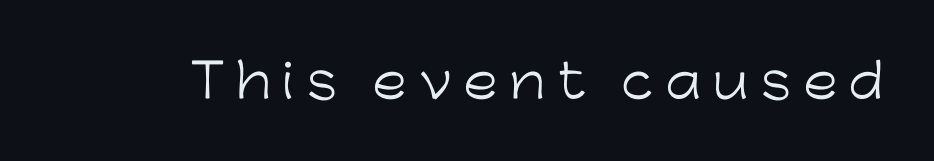
The image shows 47 px light sans-serif type, upright; set unusually wide letter spacing (+0.25 em), not underlined; low stroke contrast and a medium x-height.
